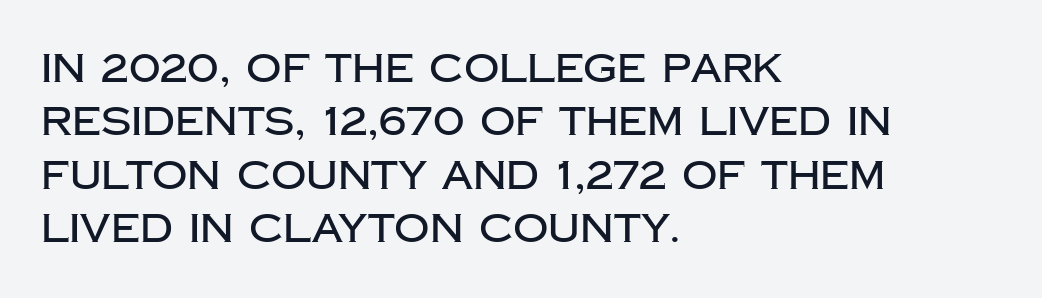
The image shows 39 px sans-serif type, upright; set left-aligned, normal line spacing (1.37x), normal letter spacing, not underlined; low stroke contrast and a large x-height.
